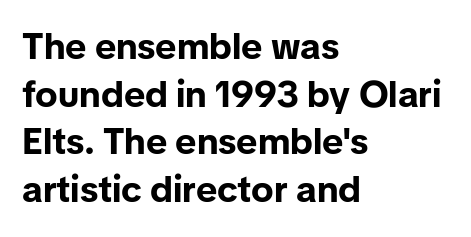
The image shows 37 px bold sans-serif type, upright; set left-aligned, normal line spacing (1.29x), normal letter spacing, not underlined; low stroke contrast and a medium x-height.
